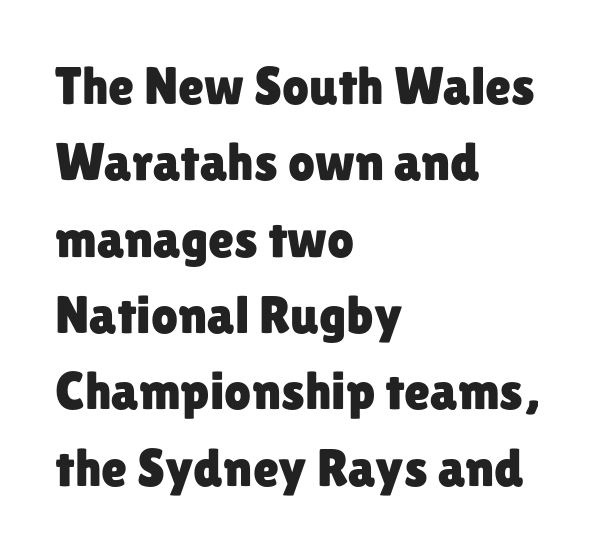
Does the leading feel generous? No, just average. Plain, unruled lines of type. The lettering holds an erect, upright posture throughout. A typesetter would call this proportional, since set widths differ per character. Each word holds together tightly as a unit, with standard inter-letter gaps.
